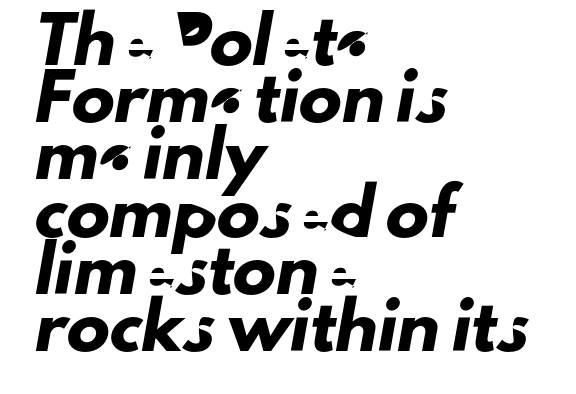
{"serif": "no", "width": "normal", "stroke_contrast": "low", "x_height": "small", "monospaced": "no", "underline": "no", "align": "left", "line_spacing": "normal", "line_spacing_ratio": 1.33, "letter_spacing": "normal", "letter_spacing_em": 0.0, "glyph_px": 43}
